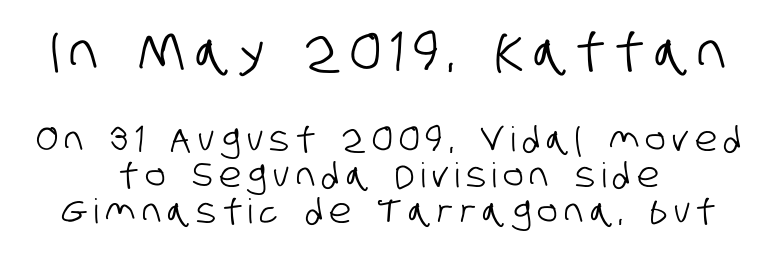
{"serif": "no", "width": "condensed", "stroke_contrast": "low", "x_height": "large", "monospaced": "no", "underline": "no", "align": "center", "line_spacing": "tight", "line_spacing_ratio": 1.06, "larger_block": "first", "size_ratio": 1.5, "glyph_px": 51}
